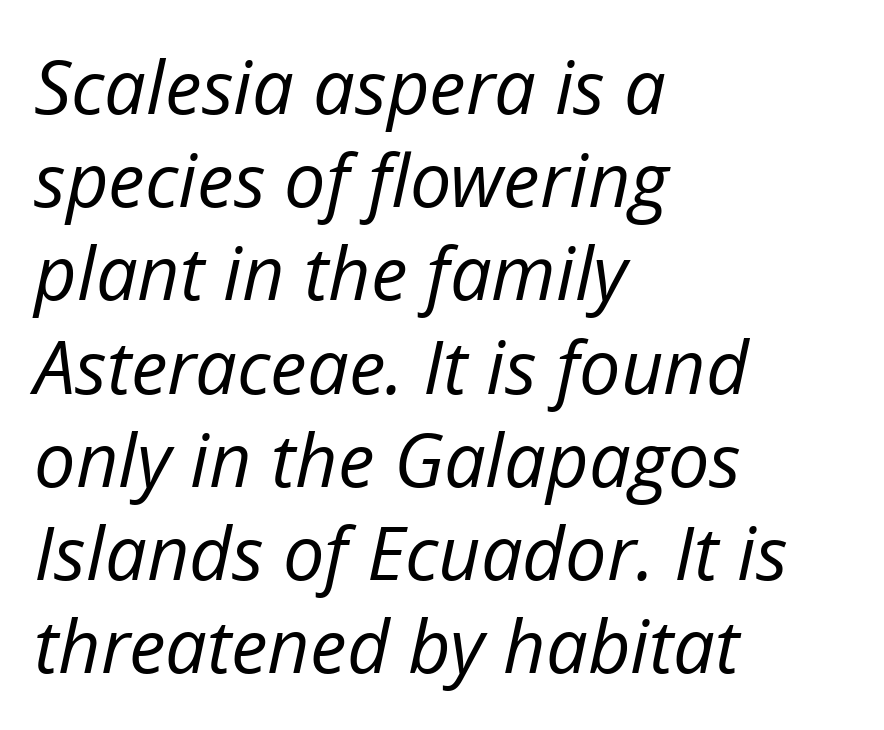
Bare-footed words on every line. Is this a fixed-width face? No — the glyphs have proportional, varying widths. The rag falls on the right side of this text block. The leading is moderate, giving the passage an even texture.
